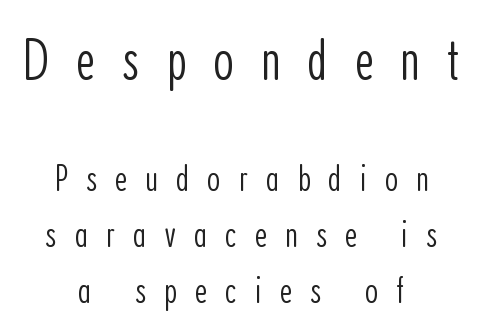
The image shows 59 px light, condensed sans-serif type, upright; set centered, normal line spacing (1.44x), unusually wide letter spacing (+0.45 em), not underlined; the first (top) block is 1.51x larger; low stroke contrast and a medium x-height.
